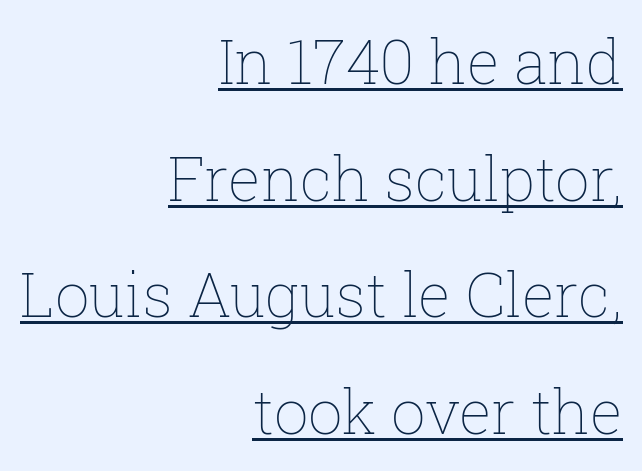
Q: Is the text bold? A: No.
Q: Is the text italic (slanted)? A: No, it is upright.
Q: Is the text underlined? A: Yes.
Q: How is the paragraph aligned? A: Right-aligned.
Q: Is the spacing between letters normal or unusually wide? A: Normal.
Q: Is the spacing between lines tight, normal or loose? A: Loose.
Q: Width (condensed, normal, or wide)? A: Normal.
Q: Stroke contrast? A: Low.
Q: x-height? A: Medium.
Q: Monospaced? A: No.
